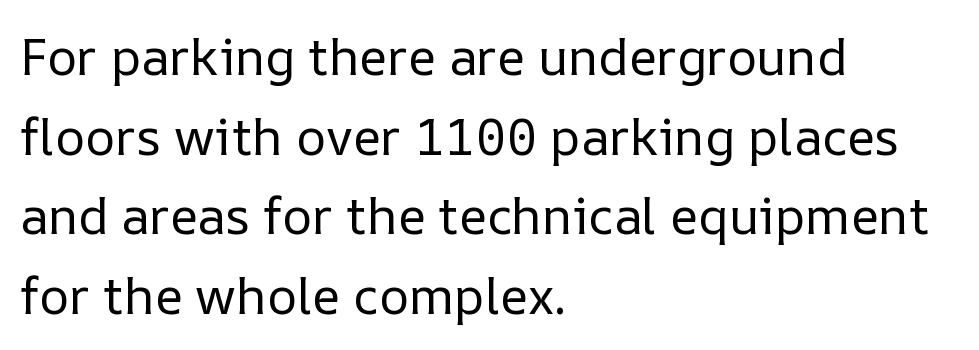
Q: Is the text bold? A: No.
Q: Is the text italic (slanted)? A: No, it is upright.
Q: Is the text underlined? A: No.
Q: How is the paragraph aligned? A: Left-aligned.
Q: Is the spacing between letters normal or unusually wide? A: Normal.
Q: Is the spacing between lines tight, normal or loose? A: Normal.
Q: Width (condensed, normal, or wide)? A: Normal.
Q: Stroke contrast? A: Low.
Q: x-height? A: Medium.
Q: Monospaced? A: No.
